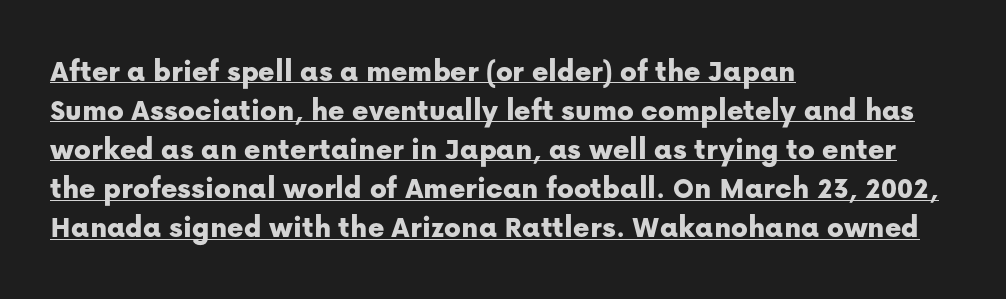
Q: Is the text italic (slanted)? A: No, it is upright.
Q: Is the typeface a serif or a sans-serif typeface? A: Sans-serif.
Q: Is the text underlined? A: Yes.
Q: How is the paragraph aligned? A: Left-aligned.
Q: Is the spacing between letters normal or unusually wide? A: Normal.
Q: Is the spacing between lines tight, normal or loose? A: Normal.
Q: Width (condensed, normal, or wide)? A: Normal.
Q: Stroke contrast? A: Low.
Q: x-height? A: Medium.
Q: Monospaced? A: No.
